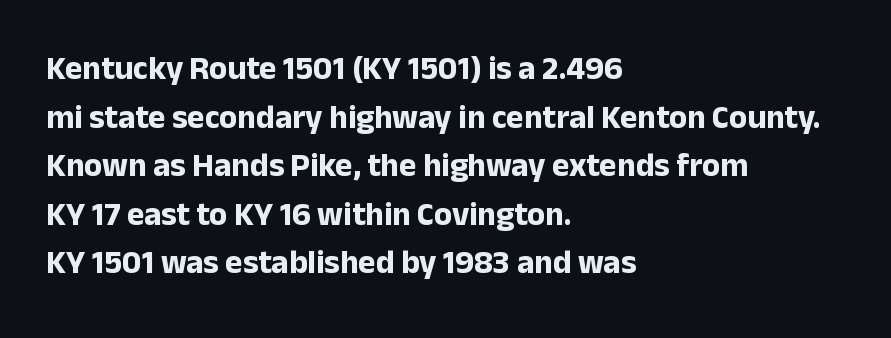
Q: Is the text bold? A: Yes.
Q: Is the text italic (slanted)? A: No, it is upright.
Q: Is the typeface a serif or a sans-serif typeface? A: Sans-serif.
Q: Is the text underlined? A: No.
Q: How is the paragraph aligned? A: Left-aligned.
Q: Is the spacing between letters normal or unusually wide? A: Normal.
Q: Is the spacing between lines tight, normal or loose? A: Normal.
Q: Width (condensed, normal, or wide)? A: Normal.
Q: Stroke contrast? A: Low.
Q: x-height? A: Medium.
Q: Monospaced? A: No.
